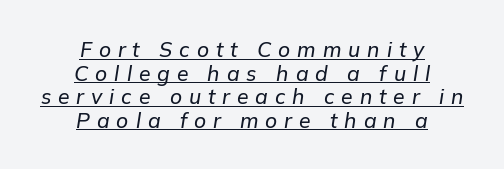
Is there an underline? Yes — a line sits under the letters. Someone cranked the tracking dial way up on this one. Where is the straight margin? There isn't one; the lines are centered. The passage shown stacks its lines with hardly any gap.
